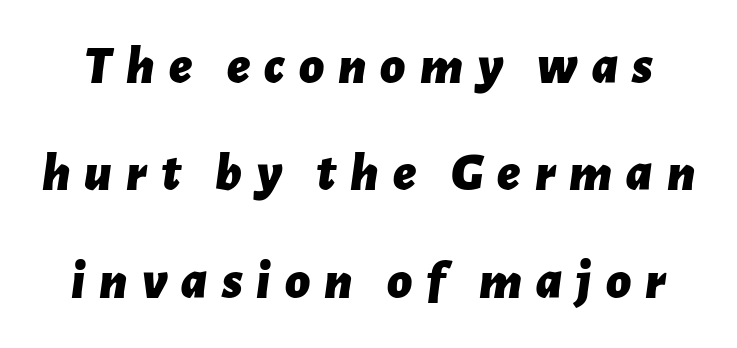
The passage shown is typed in a proportional face where columns would drift. What's the leading like? Stretched, with rows far apart. There's an unmistakable incline to the writing here. Has an underline been added? It has not. Bold? Absolutely — the strokes are thick and heavy. The type is letterspaced generously, with wide tracking.
